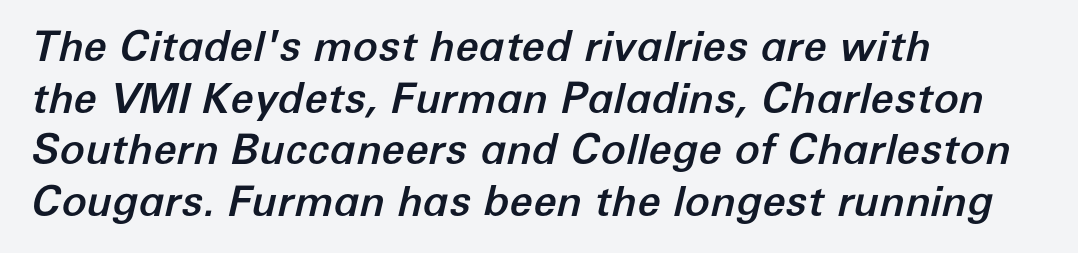
Q: Is the text italic (slanted)? A: Yes, it leans right by about 12 degrees.
Q: Is the text underlined? A: No.
Q: How is the paragraph aligned? A: Left-aligned.
Q: Is the spacing between letters normal or unusually wide? A: Normal.
Q: Width (condensed, normal, or wide)? A: Normal.
Q: Stroke contrast? A: Low.
Q: x-height? A: Medium.
Q: Monospaced? A: No.
